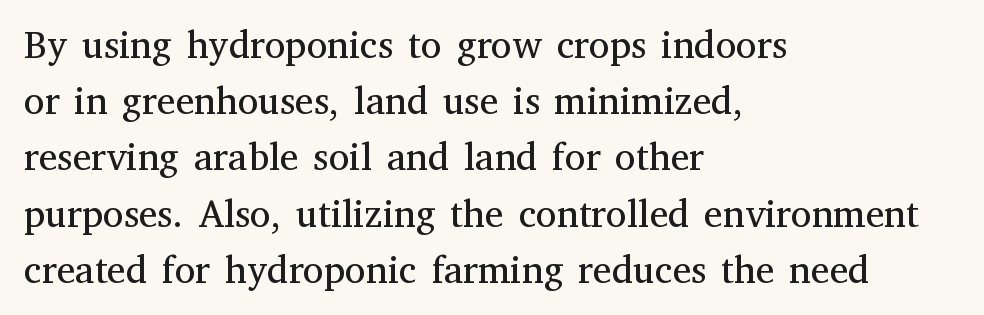
The image shows 38 px regular-weight serif type, upright; set left-aligned, normal line spacing (1.48x), normal letter spacing, not underlined; medium stroke contrast and a medium x-height.
